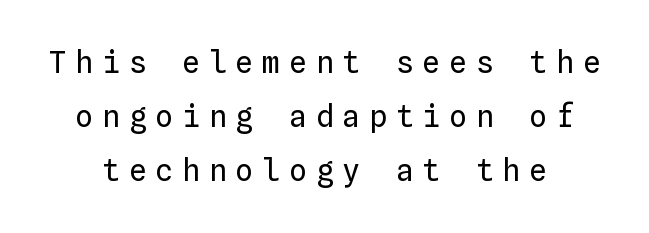
These lines were composed using upright roman letters. Think standard paragraph weight, or any step lighter than that. Honestly, the letter spacing is so wide it's the main thing you notice. The letters march in equal steps, a hallmark of fixed-pitch type. Bare-footed words on every line.
